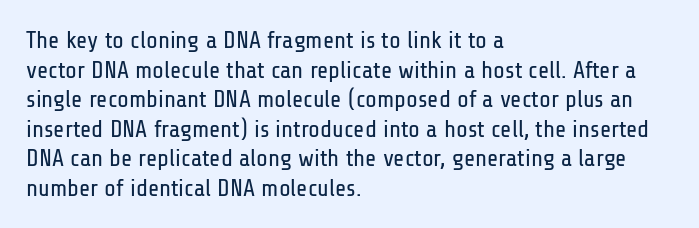
{"italic": "no", "bold": "no", "underline": "no", "align": "left", "line_spacing_ratio": 1.23, "letter_spacing": "normal", "letter_spacing_em": 0.0, "glyph_px": 24}
